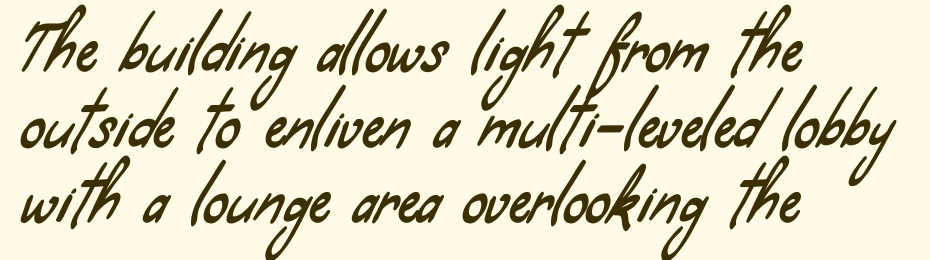
Is this a fixed-width face? No — the glyphs have proportional, varying widths. Beneath every word, the page is bare. Each word holds together tightly as a unit, with standard inter-letter gaps. This rendering employs a face without finishing strokes, i.e., a sans-serif. Normally led — the rows are evenly, conventionally spaced. This rendering uses left alignment, leaving the right contour irregular.
